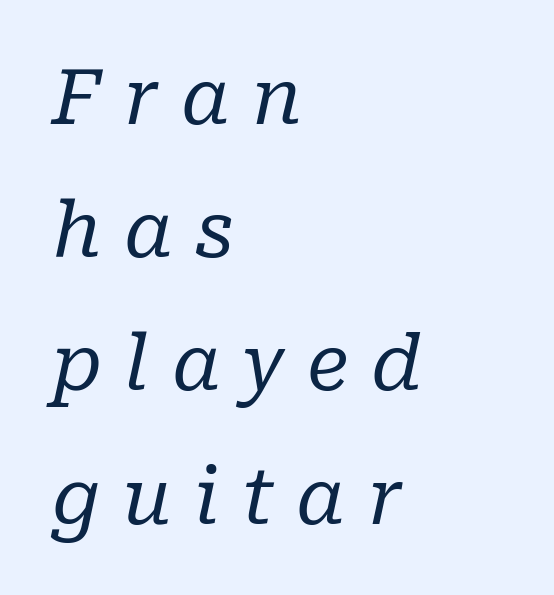
Rule under the text: the space is simply empty. Typographically, this falls in the serif category. This rendering widens character spacing well past its baseline value. These glyphs show unthickened strokes, regular width or finer. You could not count columns in this text — the font is proportionally spaced. Line starts are locked; line ends wander.
